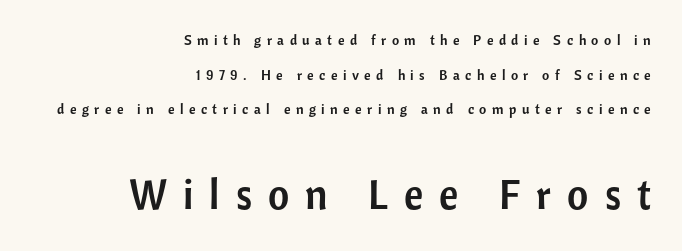
Q: Is the text italic (slanted)? A: No, it is upright.
Q: Is the typeface a serif or a sans-serif typeface? A: Sans-serif.
Q: Is the text underlined? A: No.
Q: How is the paragraph aligned? A: Right-aligned.
Q: Is the spacing between letters normal or unusually wide? A: Unusually wide.
Q: Is the spacing between lines tight, normal or loose? A: Loose.
Q: Which block of text is set in a larger size, the first (top) or the second (bottom)? A: The second (bottom) one.
Q: Width (condensed, normal, or wide)? A: Normal.
Q: Stroke contrast? A: Low.
Q: x-height? A: Medium.
Q: Monospaced? A: No.
